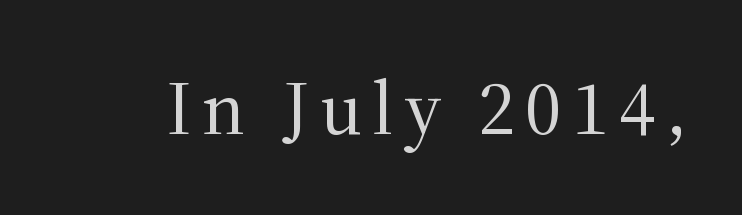
{"serif": "yes", "italic": "no", "bold": "no", "weight": "regular", "width": "normal", "stroke_contrast": "medium", "x_height": "medium", "monospaced": "no", "underline": "no", "glyph_px": 76}
